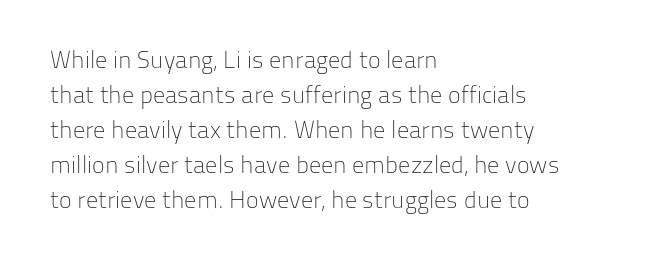
Q: Is the text bold? A: No.
Q: Is the text italic (slanted)? A: No, it is upright.
Q: Is the text underlined? A: No.
Q: How is the paragraph aligned? A: Left-aligned.
Q: Is the spacing between letters normal or unusually wide? A: Normal.
Q: Is the spacing between lines tight, normal or loose? A: Normal.
